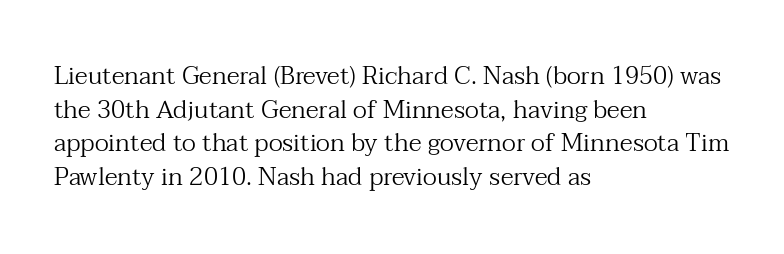
{"italic": "no", "bold": "no", "underline": "no", "align": "left", "line_spacing": "normal", "line_spacing_ratio": 1.35, "letter_spacing": "normal", "letter_spacing_em": 0.0, "glyph_px": 25}
